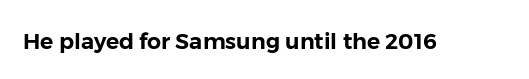
Tall strokes in this sample are plumb rather than angled. Short note: letters normally spaced. Lines of text with bare space underneath.
